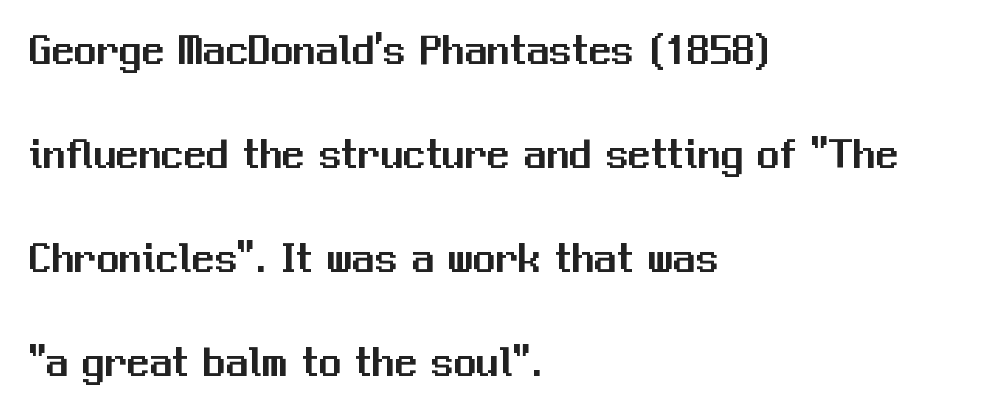
{"serif": "no", "italic": "no", "width": "normal", "stroke_contrast": "medium", "x_height": "medium", "monospaced": "no", "underline": "no", "align": "left", "line_spacing": "loose", "line_spacing_ratio": 2.31, "letter_spacing": "normal", "letter_spacing_em": 0.0, "glyph_px": 45}
